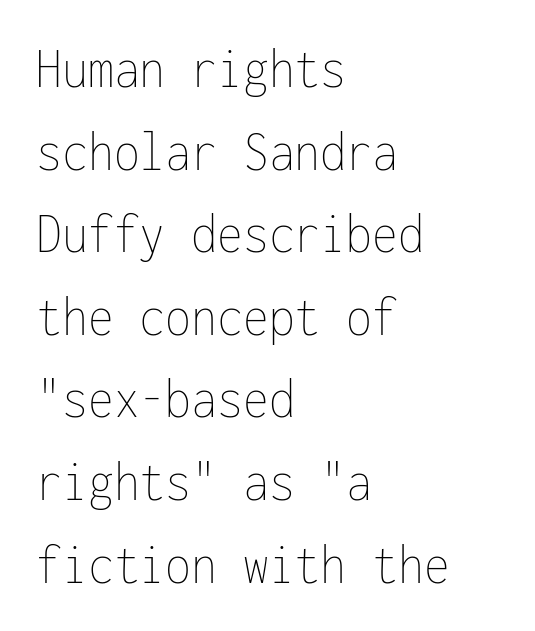
The image shows 59 px thin, condensed type, upright, monospaced; set left-aligned, normal line spacing (1.4x), normal letter spacing, not underlined; low stroke contrast and a medium x-height.
